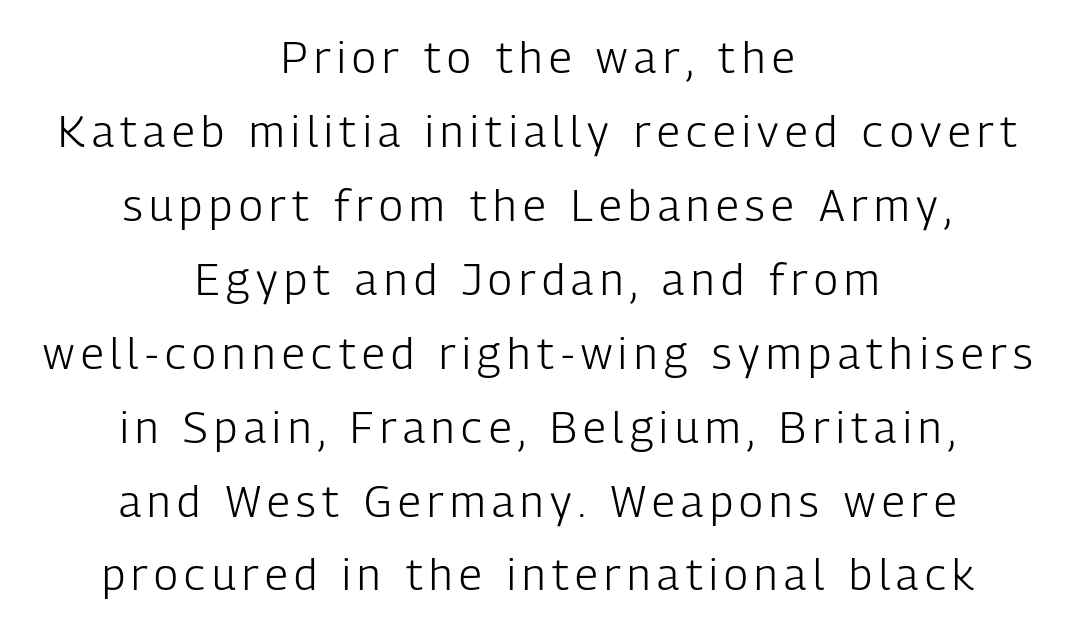
Q: Is the text bold? A: No.
Q: Is the text italic (slanted)? A: No, it is upright.
Q: Is the typeface a serif or a sans-serif typeface? A: Sans-serif.
Q: Is the text underlined? A: No.
Q: How is the paragraph aligned? A: Centered.
Q: Is the spacing between lines tight, normal or loose? A: Normal.
Q: Width (condensed, normal, or wide)? A: Condensed.
Q: Stroke contrast? A: Low.
Q: x-height? A: Medium.
Q: Monospaced? A: No.
